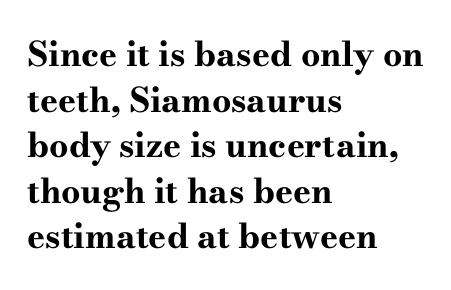
Q: Is the text bold? A: Yes.
Q: Is the text italic (slanted)? A: No, it is upright.
Q: Is the typeface a serif or a sans-serif typeface? A: Serif.
Q: Is the text underlined? A: No.
Q: How is the paragraph aligned? A: Left-aligned.
Q: Is the spacing between letters normal or unusually wide? A: Normal.
Q: Is the spacing between lines tight, normal or loose? A: Normal.
Q: Width (condensed, normal, or wide)? A: Wide.
Q: Stroke contrast? A: High.
Q: x-height? A: Small.
Q: Monospaced? A: No.
